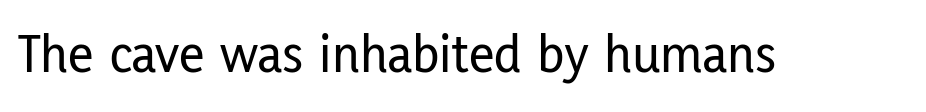
{"serif": "no", "italic": "no", "width": "condensed", "stroke_contrast": "low", "x_height": "medium", "monospaced": "no", "underline": "no", "letter_spacing": "normal", "letter_spacing_em": 0.0, "glyph_px": 56}
